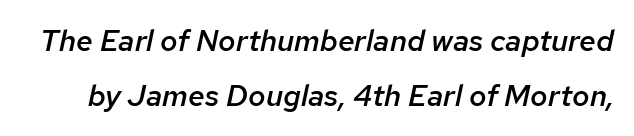
Would a proofreader flag this as italicized? Yes. The rendering keeps characters at their native spacing. Semibold letterforms, between regular and bold. Check the space under the baseline: it is left empty. Looks like regular typesetting: each glyph gets only the width it needs.
